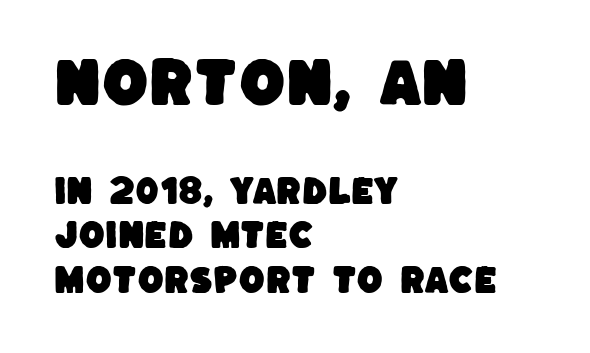
Q: Is the typeface a serif or a sans-serif typeface? A: Sans-serif.
Q: Is the text underlined? A: No.
Q: How is the paragraph aligned? A: Left-aligned.
Q: Is the spacing between letters normal or unusually wide? A: Normal.
Q: Is the spacing between lines tight, normal or loose? A: Normal.
Q: Which block of text is set in a larger size, the first (top) or the second (bottom)? A: The first (top) one.
Q: Width (condensed, normal, or wide)? A: Normal.
Q: Stroke contrast? A: Low.
Q: x-height? A: Large.
Q: Monospaced? A: No.
